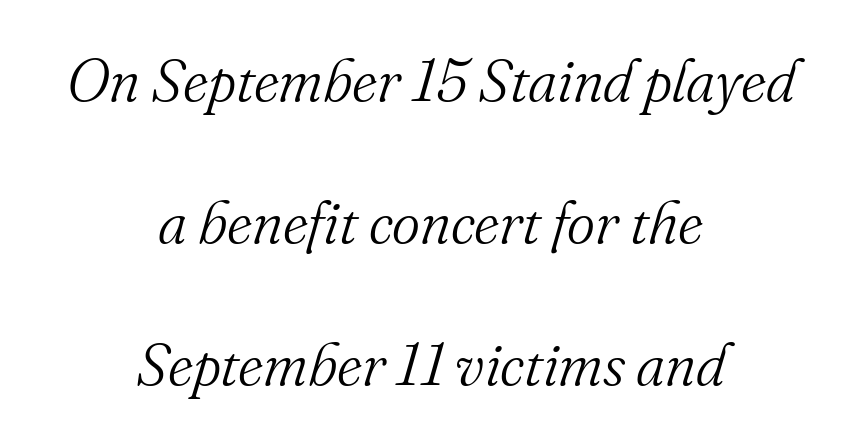
Q: Is the text bold? A: No.
Q: Is the text italic (slanted)? A: Yes, it leans right by about 16 degrees.
Q: Is the typeface a serif or a sans-serif typeface? A: Serif.
Q: Is the text underlined? A: No.
Q: How is the paragraph aligned? A: Centered.
Q: Is the spacing between letters normal or unusually wide? A: Normal.
Q: Is the spacing between lines tight, normal or loose? A: Loose.
Q: Width (condensed, normal, or wide)? A: Normal.
Q: Stroke contrast? A: Medium.
Q: x-height? A: Small.
Q: Monospaced? A: No.
